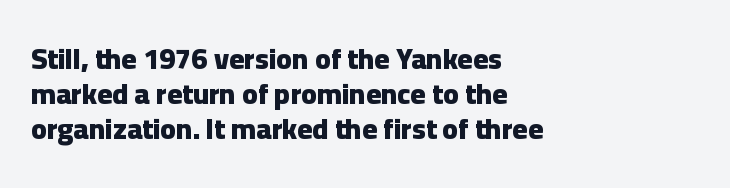
Q: Is the text bold? A: Yes.
Q: Is the text italic (slanted)? A: No, it is upright.
Q: Is the typeface a serif or a sans-serif typeface? A: Sans-serif.
Q: Is the text underlined? A: No.
Q: How is the paragraph aligned? A: Left-aligned.
Q: Is the spacing between letters normal or unusually wide? A: Normal.
Q: Width (condensed, normal, or wide)? A: Normal.
Q: Stroke contrast? A: Low.
Q: x-height? A: Medium.
Q: Monospaced? A: No.
